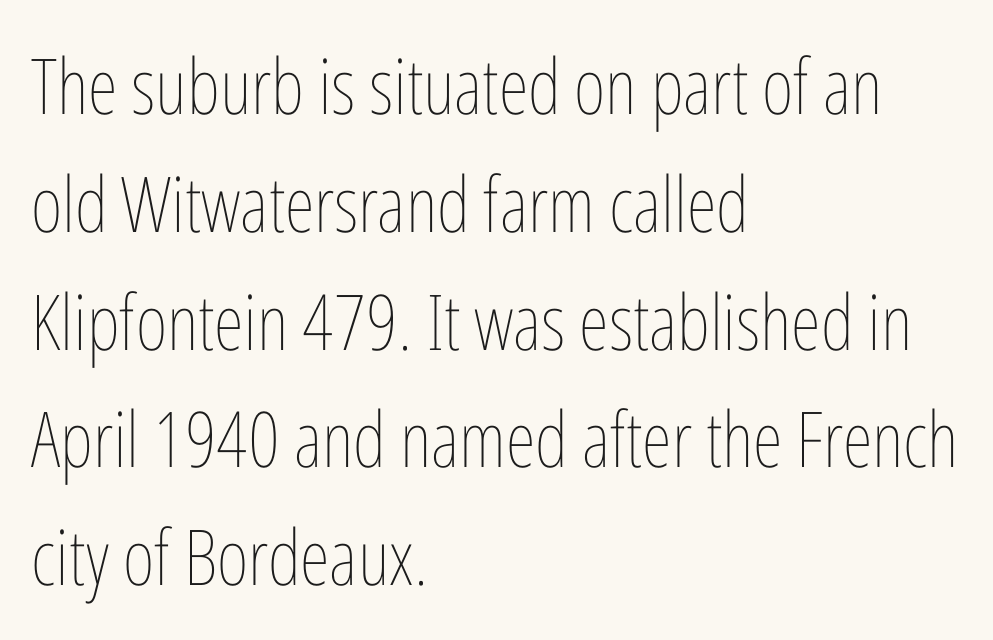
Q: Is the text bold? A: No.
Q: Is the text italic (slanted)? A: No, it is upright.
Q: Is the text underlined? A: No.
Q: How is the paragraph aligned? A: Left-aligned.
Q: Is the spacing between letters normal or unusually wide? A: Normal.
Q: Is the spacing between lines tight, normal or loose? A: Normal.
Q: Width (condensed, normal, or wide)? A: Condensed.
Q: Stroke contrast? A: Low.
Q: x-height? A: Medium.
Q: Monospaced? A: No.
